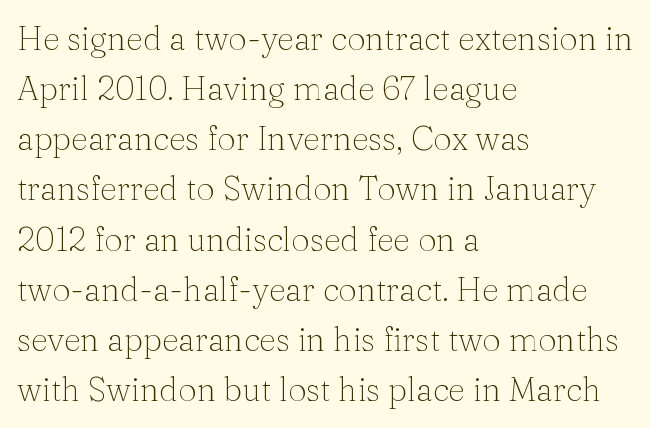
Q: Is the text bold? A: No.
Q: Is the text italic (slanted)? A: No, it is upright.
Q: Is the typeface a serif or a sans-serif typeface? A: Serif.
Q: Is the text underlined? A: No.
Q: How is the paragraph aligned? A: Left-aligned.
Q: Is the spacing between letters normal or unusually wide? A: Normal.
Q: Is the spacing between lines tight, normal or loose? A: Normal.
Q: Width (condensed, normal, or wide)? A: Normal.
Q: Stroke contrast? A: Medium.
Q: x-height? A: Medium.
Q: Monospaced? A: No.
